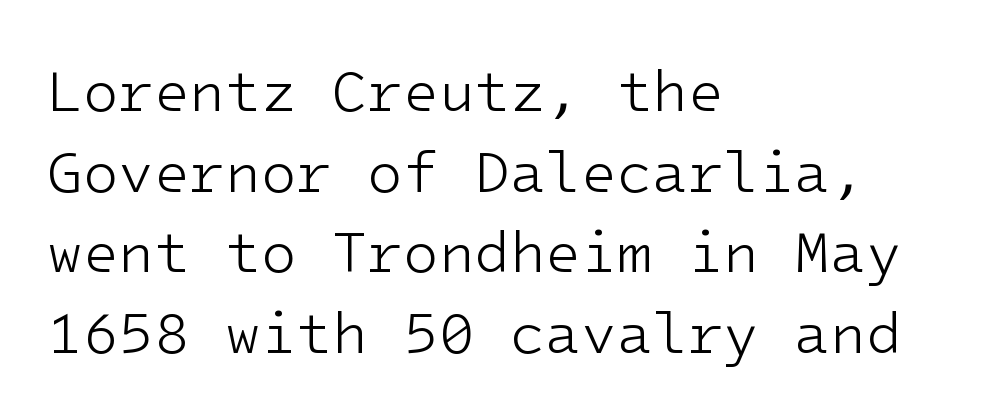
Q: Is the text bold? A: No.
Q: Is the text italic (slanted)? A: No, it is upright.
Q: Is the typeface a serif or a sans-serif typeface? A: Sans-serif.
Q: Is the text underlined? A: No.
Q: How is the paragraph aligned? A: Left-aligned.
Q: Is the spacing between letters normal or unusually wide? A: Normal.
Q: Is the spacing between lines tight, normal or loose? A: Normal.
Q: Width (condensed, normal, or wide)? A: Normal.
Q: Stroke contrast? A: Low.
Q: x-height? A: Medium.
